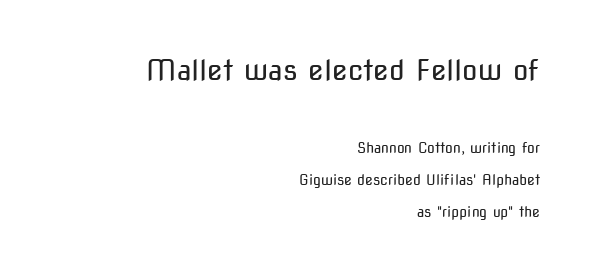
You could fit nearly another row in the gap between these rows. The letters look calm and open, with moderate or lighter stems. A typesetter would call this proportional, since set widths differ per character. Regarding serifs, this sample does without them.
